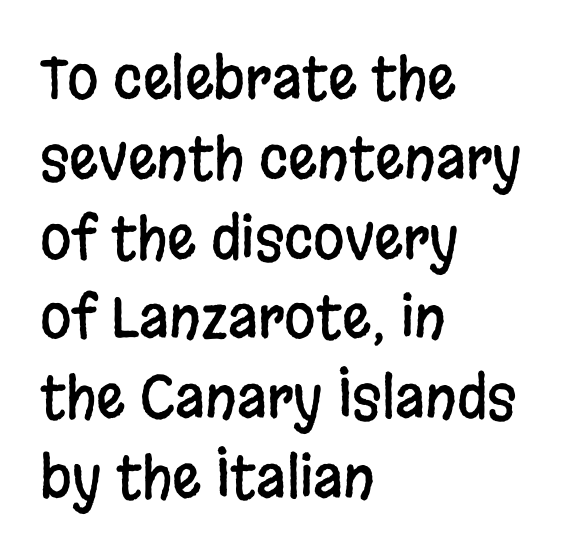
The image shows 57 px condensed sans-serif type, upright; set left-aligned, normal line spacing (1.4x), normal letter spacing, not underlined; low stroke contrast and a large x-height.
